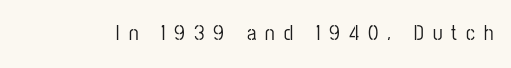
{"italic": "no", "underline": "no", "letter_spacing": "wide", "letter_spacing_em": 0.43, "glyph_px": 21}
